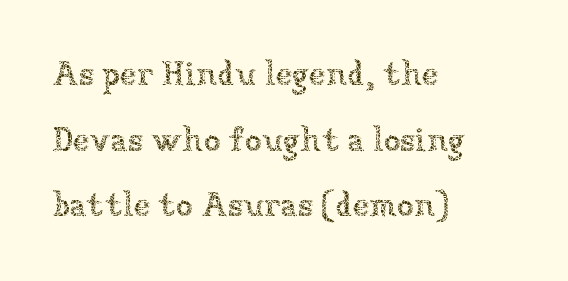
The image shows 34 px thin type, upright; set left-aligned, loose line spacing (1.93x), normal letter spacing, not underlined; low stroke contrast and a medium x-height.
